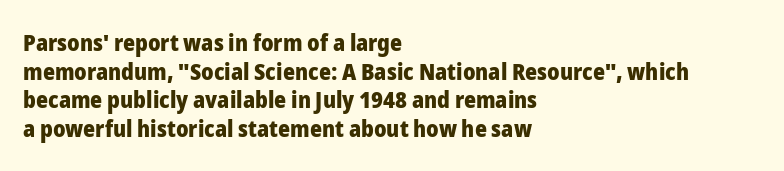
Q: Is the text bold? A: Yes.
Q: Is the text italic (slanted)? A: No, it is upright.
Q: Is the text underlined? A: No.
Q: How is the paragraph aligned? A: Left-aligned.
Q: Is the spacing between letters normal or unusually wide? A: Normal.
